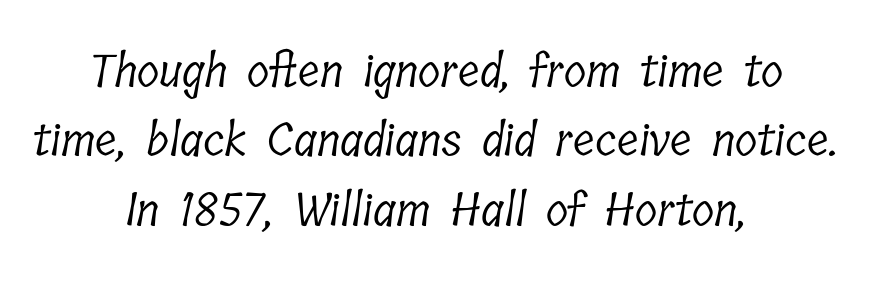
Q: Is the text bold? A: No.
Q: Is the typeface a serif or a sans-serif typeface? A: Serif.
Q: Is the text underlined? A: No.
Q: How is the paragraph aligned? A: Centered.
Q: Is the spacing between letters normal or unusually wide? A: Normal.
Q: Is the spacing between lines tight, normal or loose? A: Normal.
Q: Width (condensed, normal, or wide)? A: Condensed.
Q: Stroke contrast? A: Low.
Q: x-height? A: Medium.
Q: Monospaced? A: No.
